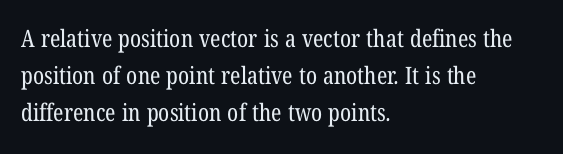
{"bold": "no", "underline": "no", "align": "left", "line_spacing": "normal", "line_spacing_ratio": 1.54, "letter_spacing": "normal", "letter_spacing_em": 0.0, "glyph_px": 24}
